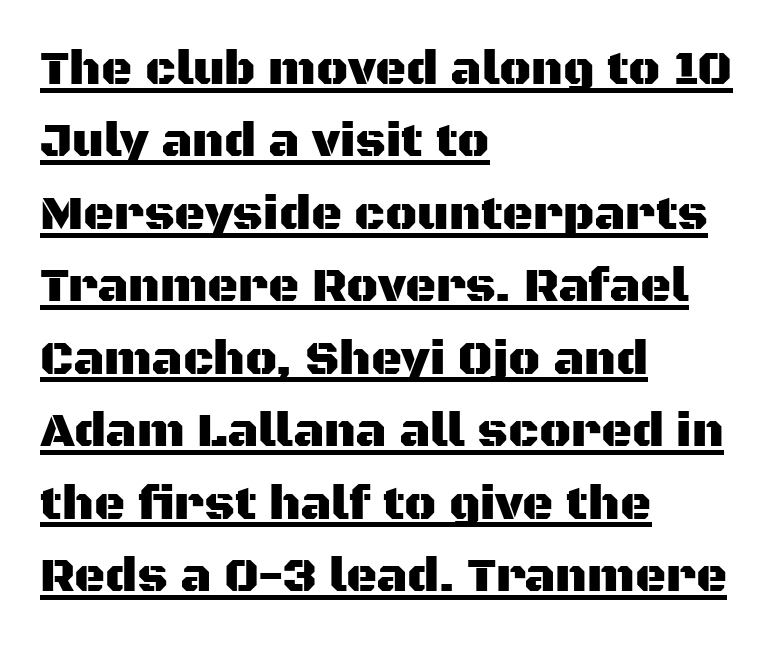
{"serif": "no", "italic": "no", "width": "normal", "stroke_contrast": "medium", "x_height": "large", "monospaced": "no", "underline": "yes", "align": "left", "line_spacing": "normal", "line_spacing_ratio": 1.51, "letter_spacing": "normal", "letter_spacing_em": 0.0, "glyph_px": 48}
